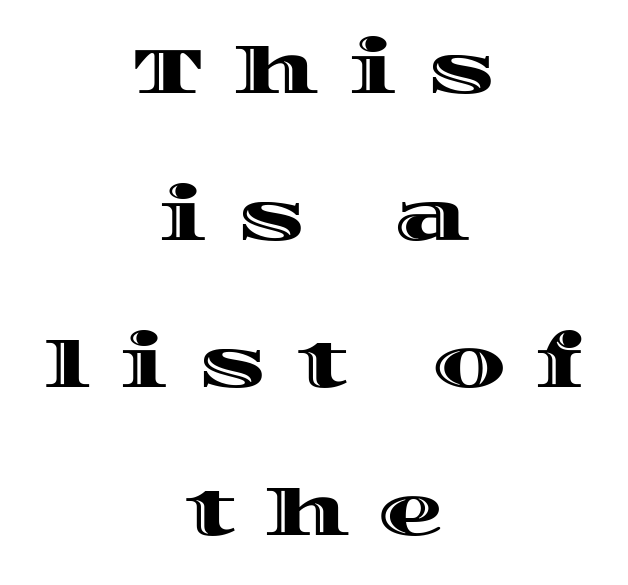
Q: Is the text italic (slanted)? A: No, it is upright.
Q: Is the text underlined? A: No.
Q: How is the paragraph aligned? A: Centered.
Q: Is the spacing between letters normal or unusually wide? A: Unusually wide.
Q: Is the spacing between lines tight, normal or loose? A: Loose.
Q: Width (condensed, normal, or wide)? A: Wide.
Q: x-height? A: Large.
Q: Monospaced? A: No.
